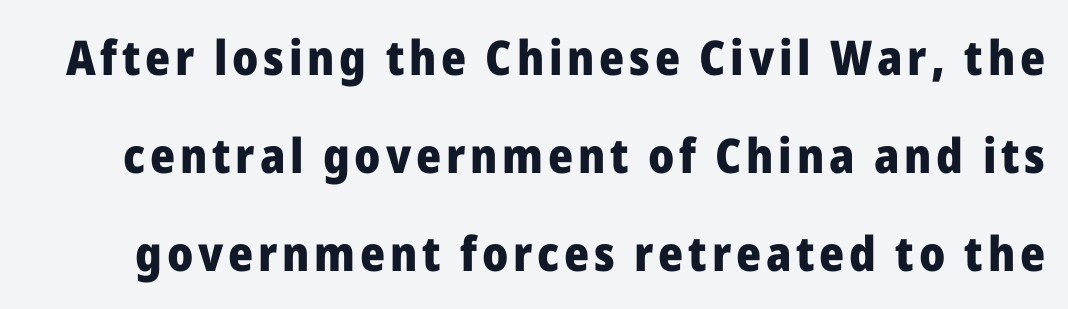
{"serif": "no", "italic": "no", "bold": "yes", "weight": "heavy", "width": "normal", "stroke_contrast": "low", "x_height": "medium", "monospaced": "no", "underline": "no", "line_spacing": "loose", "line_spacing_ratio": 2.04, "glyph_px": 48}
